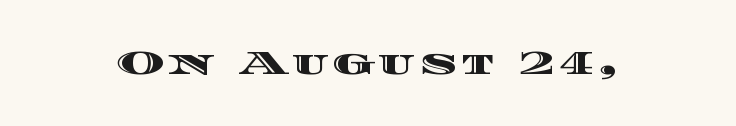
{"italic": "no", "width": "wide", "x_height": "large", "monospaced": "no", "underline": "no", "glyph_px": 35}
